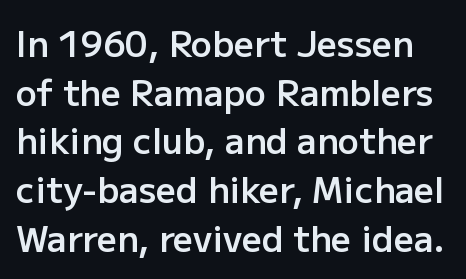
The image shows 35 px semibold sans-serif type, upright; set normal line spacing (1.39x), normal letter spacing, not underlined; low stroke contrast and a medium x-height.
